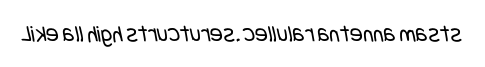
Q: Is the text bold? A: No.
Q: Is the text underlined? A: No.
Q: Is the spacing between letters normal or unusually wide? A: Normal.
